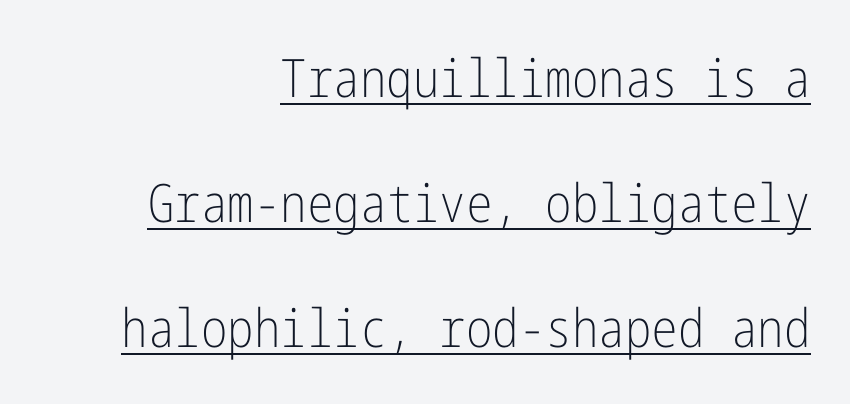
Is there an underline? Yes — a line sits under the letters. Short note: letters normally spaced. Typographically, this falls in the sans-serif category. Baseline-to-baseline distance is far greater than the letter height. A light-to-regular cut is what we see here.
